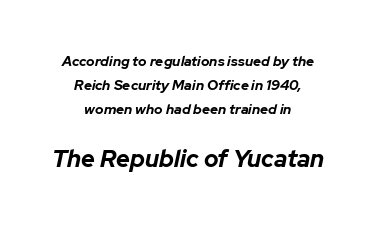
The typesetter chose a symmetrical, centered arrangement here. Here the second block reads like a headline and the first like body copy. This sample uses an oblique cut, with every glyph tilted off the vertical. Bold? Absolutely — the strokes are thick and heavy. Each word holds together tightly as a unit, with standard inter-letter gaps. The space beneath each line is pristine and unruled.
